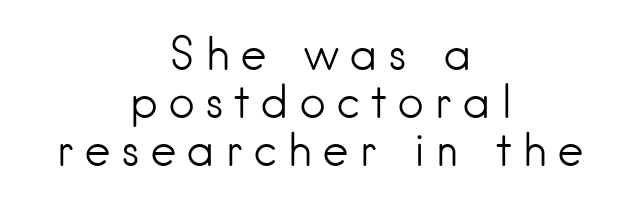
{"serif": "no", "italic": "no", "bold": "no", "weight": "light", "width": "normal", "stroke_contrast": "low", "x_height": "small", "monospaced": "no", "underline": "no", "align": "center", "line_spacing": "tight", "line_spacing_ratio": 1.04, "letter_spacing": "wide", "letter_spacing_em": 0.21, "glyph_px": 46}
